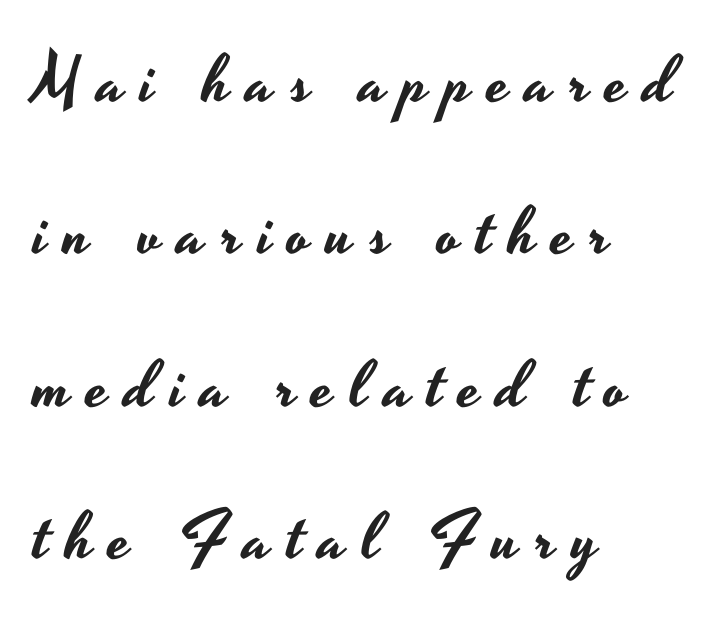
The image shows 66 px wide sans-serif type; set left-aligned, loose line spacing (2.31x), unusually wide letter spacing (+0.25 em), not underlined; low stroke contrast and a small x-height.
